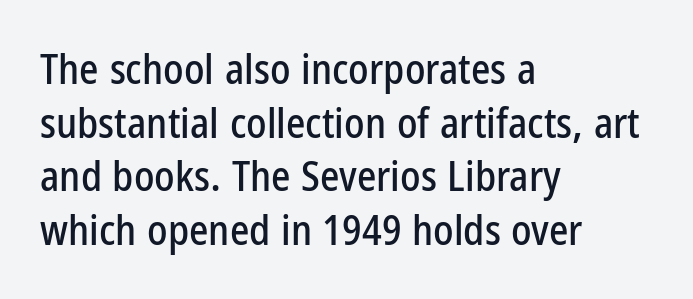
Bare-footed words on every line. The lines are quadded left. One glance says typical: line gaps are just what's usual. Note the varied advance widths — an 'i' is clearly narrower than an 'm'. Characters remain perfectly vertical along every line.
